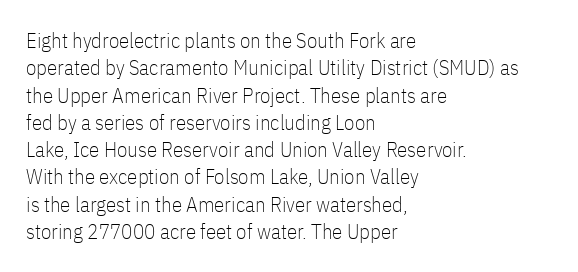
Q: Is the text bold? A: No.
Q: Is the text italic (slanted)? A: No, it is upright.
Q: Is the text underlined? A: No.
Q: How is the paragraph aligned? A: Left-aligned.
Q: Is the spacing between letters normal or unusually wide? A: Normal.
Q: Is the spacing between lines tight, normal or loose? A: Normal.
